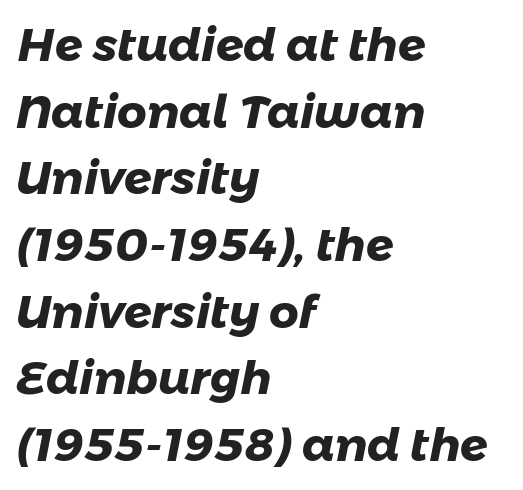
The tracking reads as untouched default to a designer's eye. The font is running at its bold setting. Casual observation: everything's shoved over to the left. The letters advance in unequal steps, a hallmark of proportional type.
